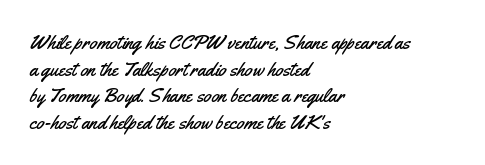
{"underline": "no", "align": "left", "line_spacing": "normal", "line_spacing_ratio": 1.33, "letter_spacing": "normal", "letter_spacing_em": 0.0, "glyph_px": 20}
